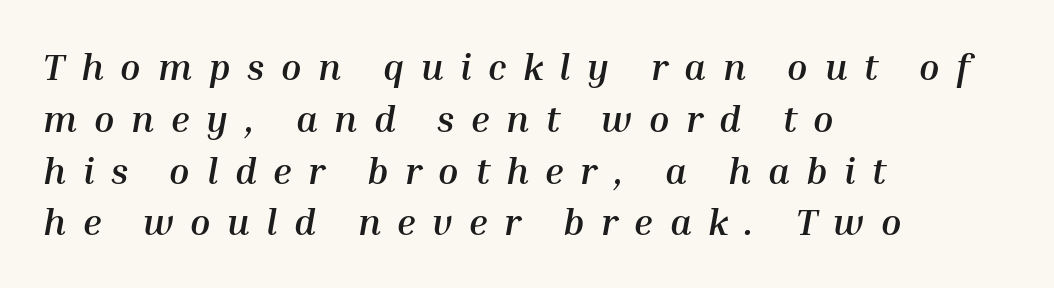
{"italic": "yes", "lean": "right", "slant_degrees": 10, "bold": "yes", "weight": "semibold", "width": "normal", "stroke_contrast": "medium", "x_height": "medium", "monospaced": "no", "underline": "no", "align": "left", "line_spacing": "normal", "line_spacing_ratio": 1.4, "letter_spacing": "wide", "letter_spacing_em": 0.45, "glyph_px": 37}
